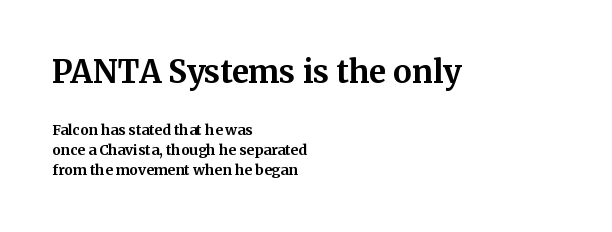
{"serif": "yes", "italic": "no", "bold": "yes", "weight": "bold", "width": "normal", "stroke_contrast": "medium", "x_height": "medium", "monospaced": "no", "underline": "no", "align": "left", "line_spacing": "normal", "line_spacing_ratio": 1.43, "letter_spacing": "normal", "letter_spacing_em": 0.0, "larger_block": "first", "size_ratio": 2.21, "glyph_px": 31}
